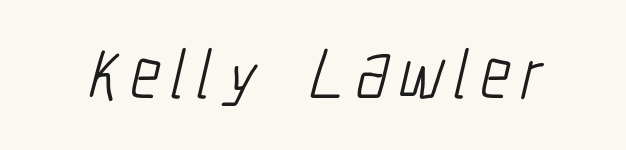
{"serif": "no", "bold": "no", "weight": "light", "width": "condensed", "stroke_contrast": "low", "x_height": "medium", "monospaced": "no", "underline": "no", "glyph_px": 70}
